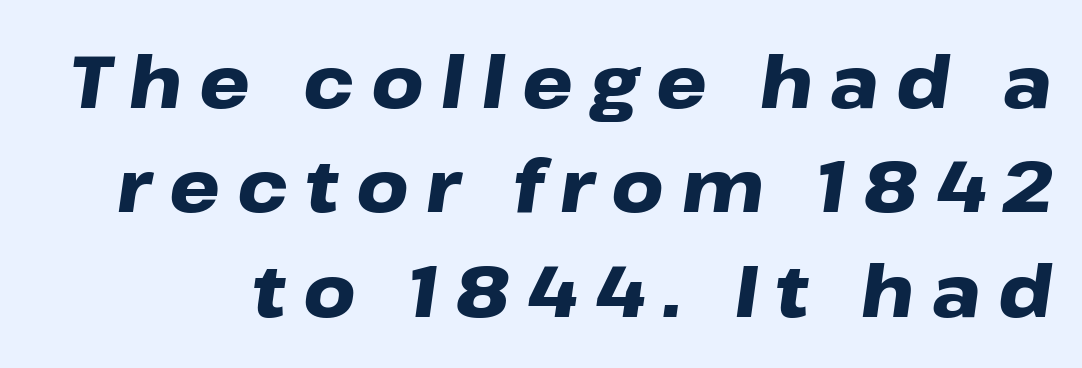
Descenders hang freely into open space. This is oblique type, the kind used for emphasis or titles. Vertically, the passage feels balanced, rows spaced as you'd expect. Look at the stroke-to-counter ratio: heavy, a bold.
